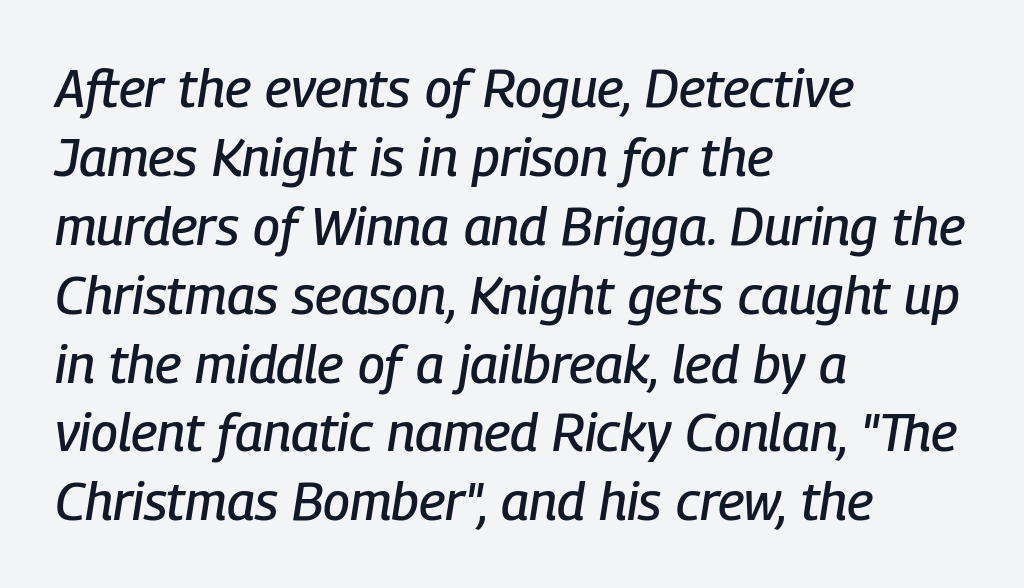
The image shows 53 px condensed type, italic (leaning right); set left-aligned, normal line spacing (1.3x), normal letter spacing, not underlined; low stroke contrast and a medium x-height.
